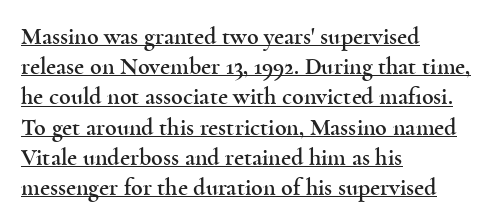
Q: Is the text italic (slanted)? A: No, it is upright.
Q: Is the text underlined? A: Yes.
Q: How is the paragraph aligned? A: Left-aligned.
Q: Is the spacing between letters normal or unusually wide? A: Normal.
Q: Is the spacing between lines tight, normal or loose? A: Normal.
